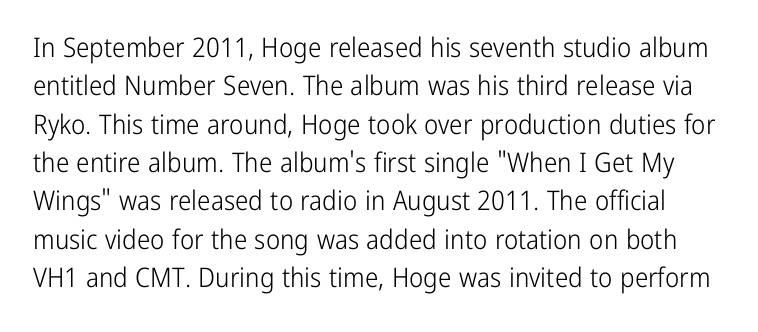
The image shows 27 px text type, upright; set normal line spacing (1.42x), normal letter spacing, not underlined.
